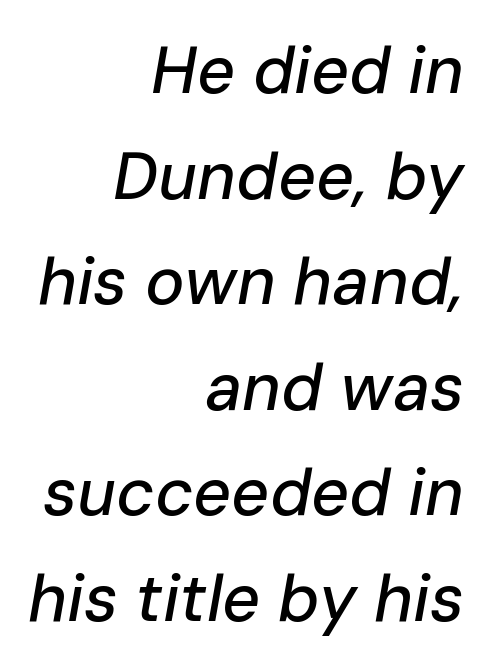
The image shows 66 px text type, italic (leaning right); set right-aligned, normal line spacing (1.6x), normal letter spacing, not underlined; low stroke contrast and a medium x-height.
